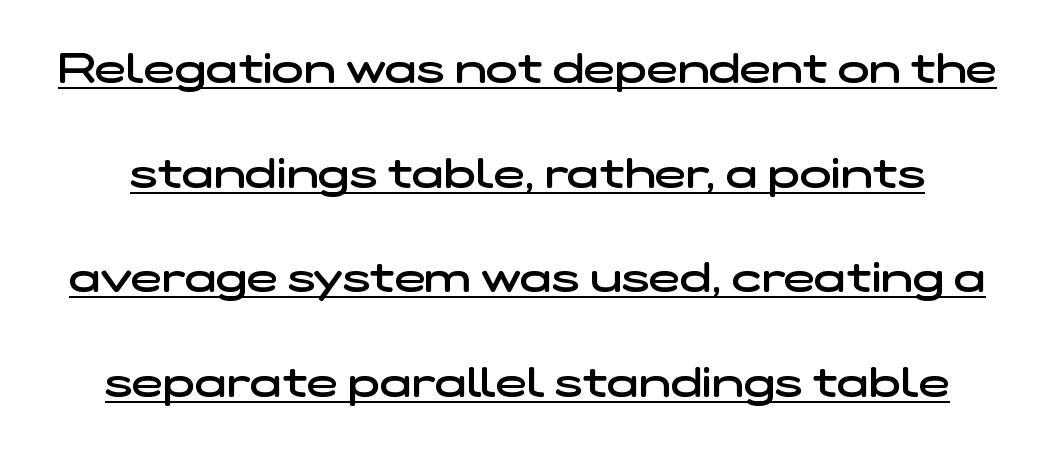
Leading is clearly above the norm, producing a sparse column. Note the varied advance widths — an 'i' is clearly narrower than an 'm'. Letter spacing: default. Each glyph is drawn with semibold strokes, heavier than normal yet not fully bold. Students, observe the line beneath the letters — that is underlining. Unlike a traditional serif, this face leaves its strokes unadorned.
